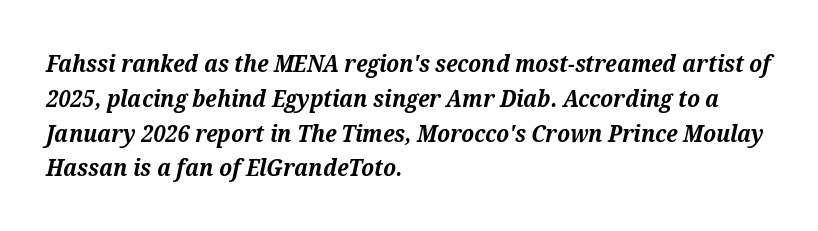
The image shows 24 px bold type, italic (leaning right); set left-aligned, normal line spacing (1.45x), normal letter spacing, not underlined.
